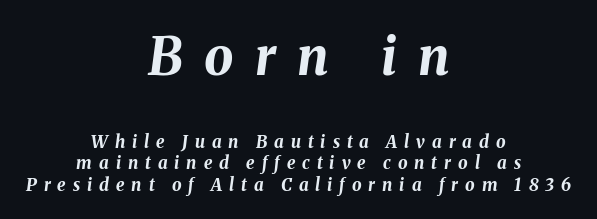
This rendering features lettering with no underline. The tracking reads as deliberately expanded to a designer's eye. Set as a true bold cut, around the 700 mark. The passage shown is typed in a proportional face where columns would drift.
